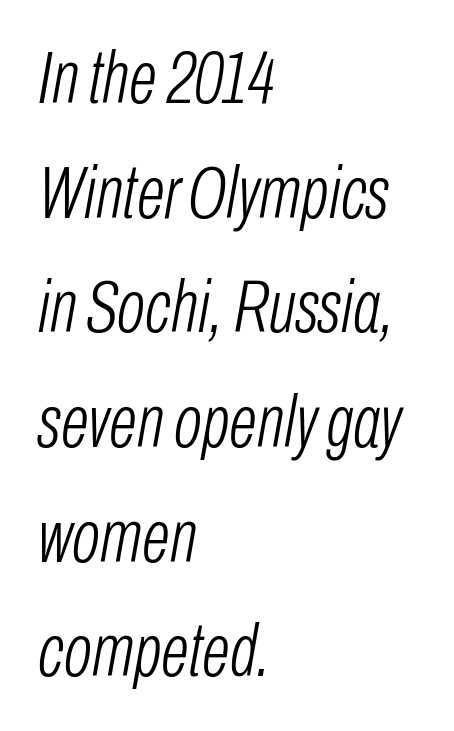
The zone under the glyphs is completely vacant. Characters are canted at an angle relative to the baseline's perpendicular. A quiet, ordinary-to-light weight characterises the typeface. The letters advance in unequal steps, a hallmark of proportional type. A typesetter would call this zero additional tracking.
